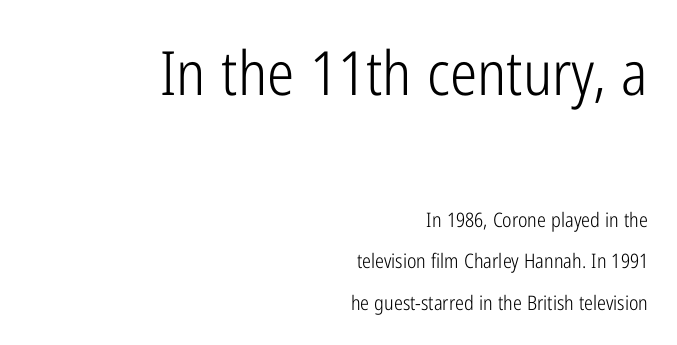
{"serif": "no", "italic": "no", "bold": "no", "weight": "light", "width": "condensed", "stroke_contrast": "low", "x_height": "medium", "monospaced": "no", "underline": "no", "align": "right", "line_spacing": "loose", "line_spacing_ratio": 2.08, "letter_spacing": "normal", "letter_spacing_em": 0.0, "larger_block": "first", "size_ratio": 3.05, "glyph_px": 61}
